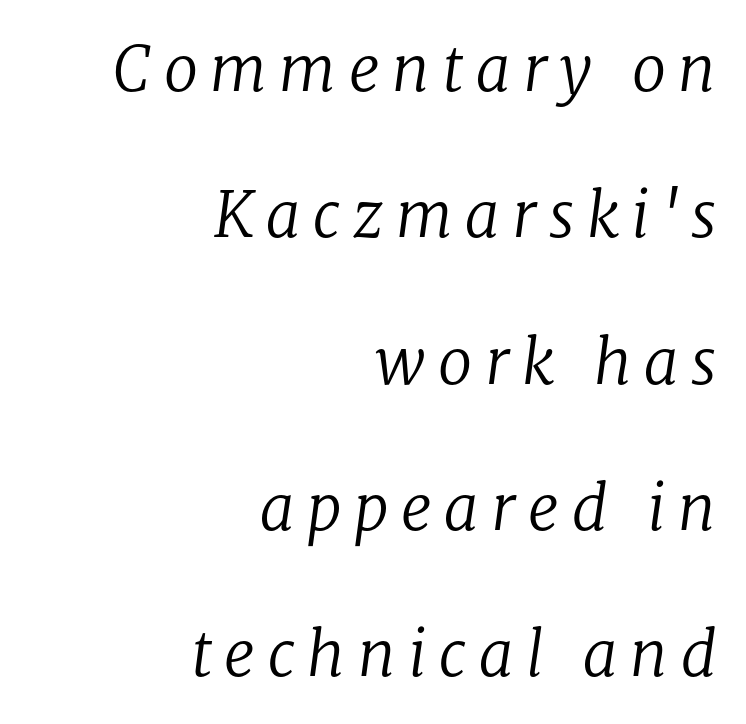
The axis of the letterforms is tilted away from vertical. Does extra space separate the letters? Yes, quite a lot of it. Leading: increased. I'd call this a serif setting — the letters wear small feet. Notice how the passage keeps a crisp vertical edge on the right only.
